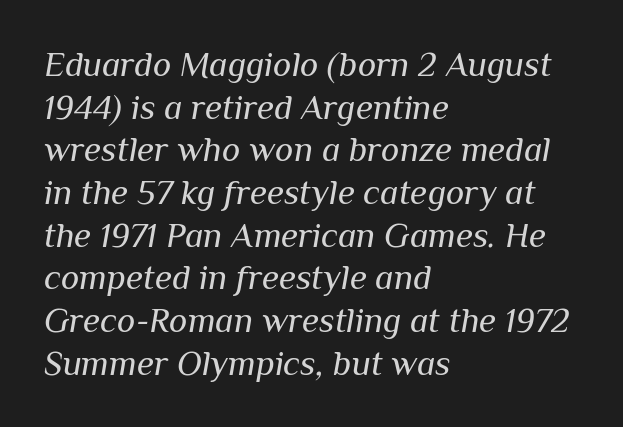
Is the type heavy? It reads as light-to-regular instead. Default kerning and tracking; the words read as compact shapes. Rendered with sloped, italic letterforms. The compositor pushed each line to the left boundary. Note the varied advance widths — an 'i' is clearly narrower than an 'm'.
